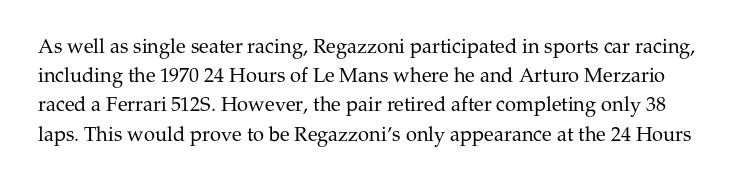
The image shows 20 px text type, upright; set normal line spacing (1.46x), normal letter spacing, not underlined.
